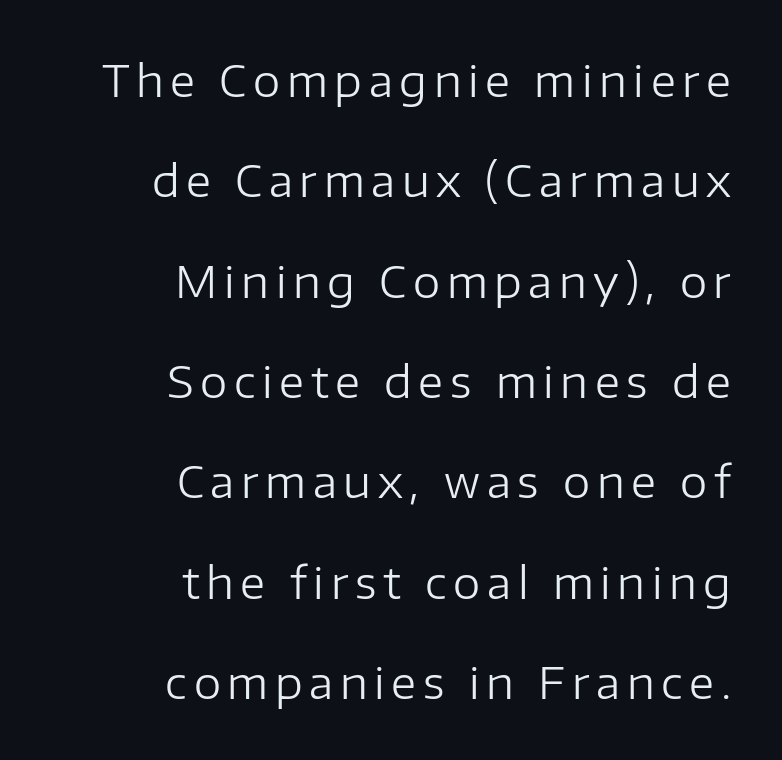
The image shows 44 px regular-weight sans-serif type, upright; set right-aligned, loose line spacing (2.28x), not underlined; low stroke contrast and a medium x-height.
